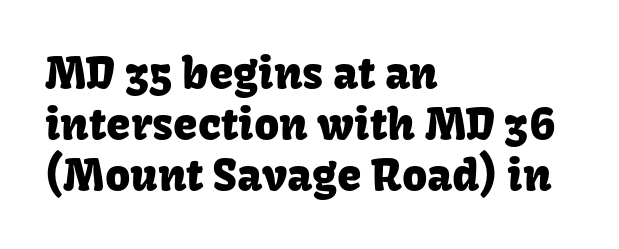
The image shows 44 px sans-serif type, upright; set left-aligned, line spacing 1.16x, normal letter spacing, not underlined; low stroke contrast and a medium x-height.
